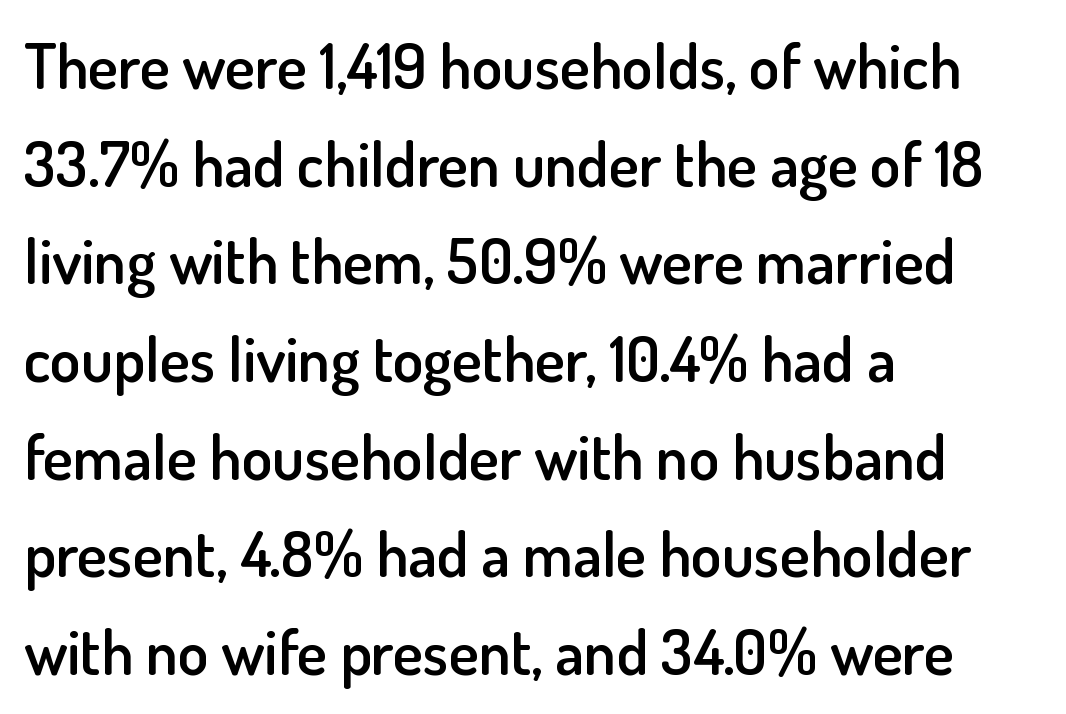
The type is set solid horizontally, with unmodified tracking. Vertical strokes here are truly vertical. The letters advance in unequal steps, a hallmark of proportional type. This sample keeps an unexceptional amount of space between lines. The characters display no serif detailing; their extremities are plain.
